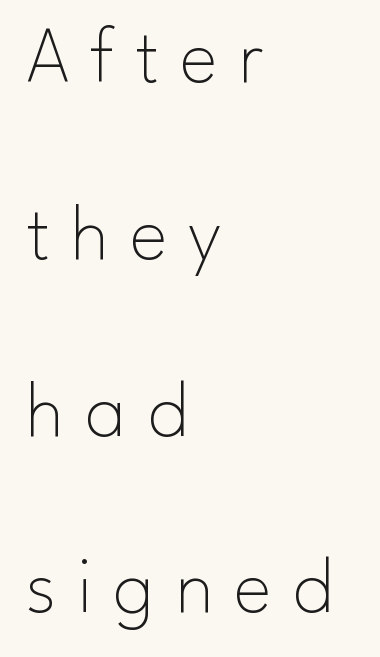
The image shows 80 px thin sans-serif type, upright; set left-aligned, loose line spacing (2.21x), unusually wide letter spacing (+0.26 em), not underlined; low stroke contrast and a small x-height.
